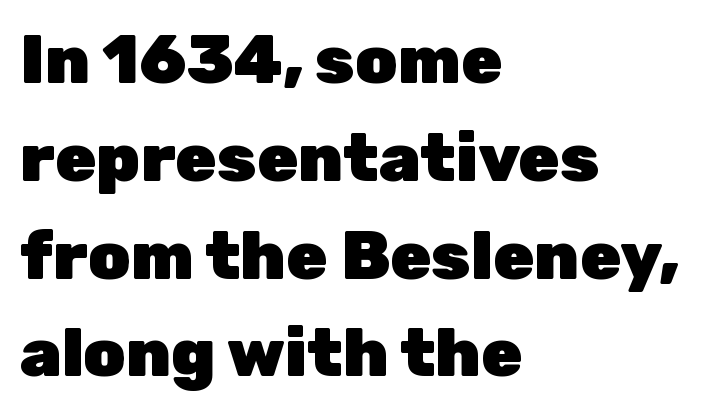
The text block is weighted toward the left margin, trailing off unevenly rightward. The designer left line spacing at the default. Lines of text with bare space underneath. The letters carry no serifs — their stems end cleanly without finishing strokes. The lettering holds an erect, upright posture throughout.
